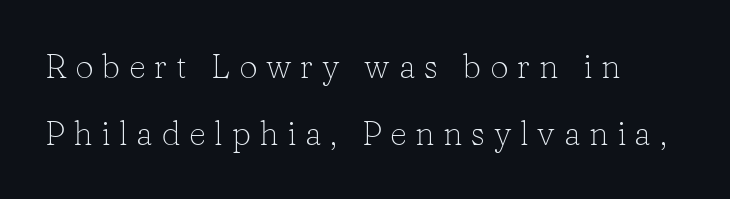
Q: Is the text bold? A: No.
Q: Is the text italic (slanted)? A: No, it is upright.
Q: Is the typeface a serif or a sans-serif typeface? A: Serif.
Q: Is the text underlined? A: No.
Q: How is the paragraph aligned? A: Left-aligned.
Q: Is the spacing between letters normal or unusually wide? A: Unusually wide.
Q: Is the spacing between lines tight, normal or loose? A: Loose.
Q: Width (condensed, normal, or wide)? A: Normal.
Q: Stroke contrast? A: Low.
Q: x-height? A: Medium.
Q: Monospaced? A: No.
